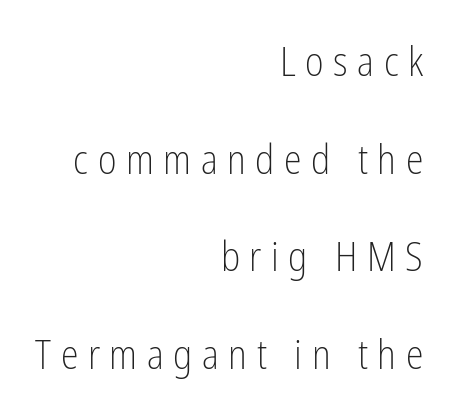
The image shows 40 px light, condensed sans-serif type, upright; set right-aligned, loose line spacing (2.44x), unusually wide letter spacing (+0.24 em), not underlined; low stroke contrast and a medium x-height.
